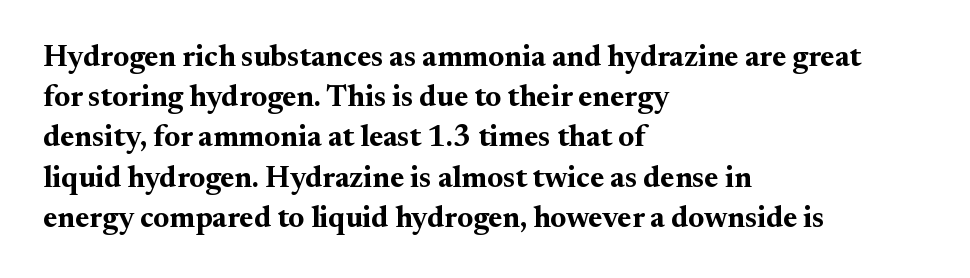
Q: Is the text bold? A: Yes.
Q: Is the text italic (slanted)? A: No, it is upright.
Q: Is the typeface a serif or a sans-serif typeface? A: Serif.
Q: Is the text underlined? A: No.
Q: How is the paragraph aligned? A: Left-aligned.
Q: Is the spacing between letters normal or unusually wide? A: Normal.
Q: Is the spacing between lines tight, normal or loose? A: Normal.
Q: Width (condensed, normal, or wide)? A: Normal.
Q: Stroke contrast? A: Medium.
Q: x-height? A: Small.
Q: Monospaced? A: No.
